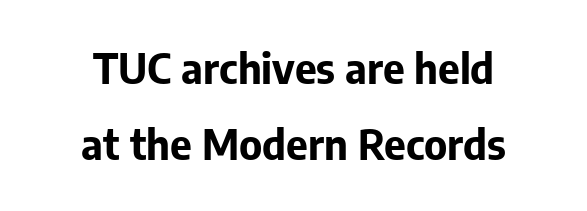
{"serif": "no", "italic": "no", "bold": "yes", "weight": "bold", "width": "normal", "stroke_contrast": "low", "x_height": "medium", "monospaced": "no", "underline": "no", "align": "center", "line_spacing_ratio": 1.82, "letter_spacing": "normal", "letter_spacing_em": 0.0, "glyph_px": 42}
